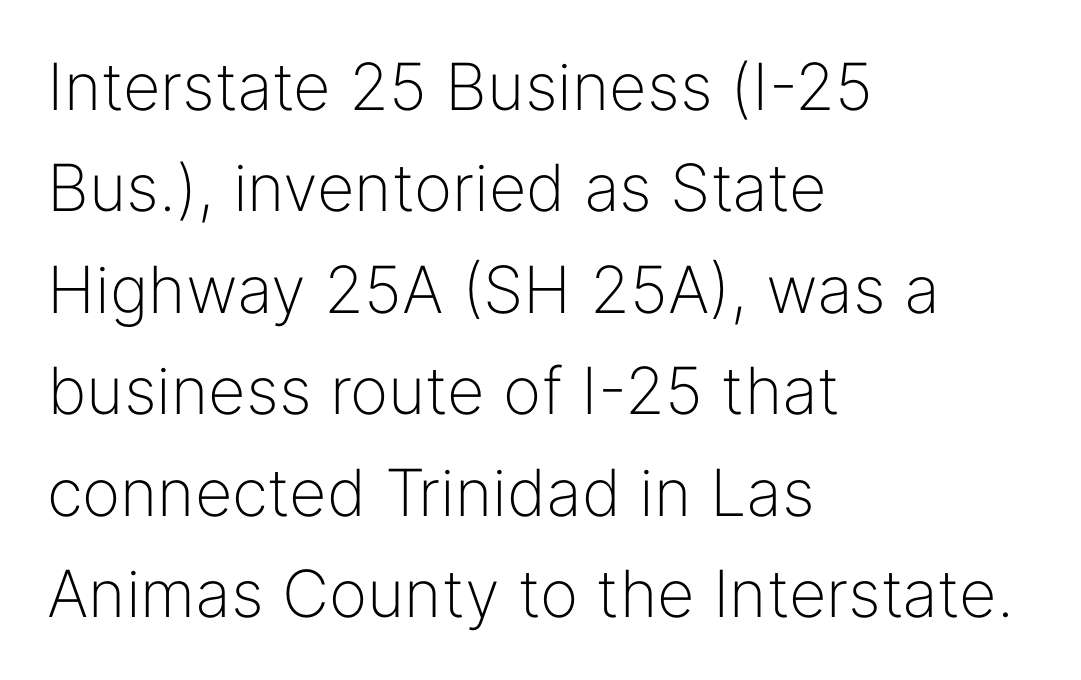
The image shows 65 px light sans-serif type, upright; set left-aligned, normal line spacing (1.56x), normal letter spacing, not underlined; low stroke contrast and a medium x-height.
